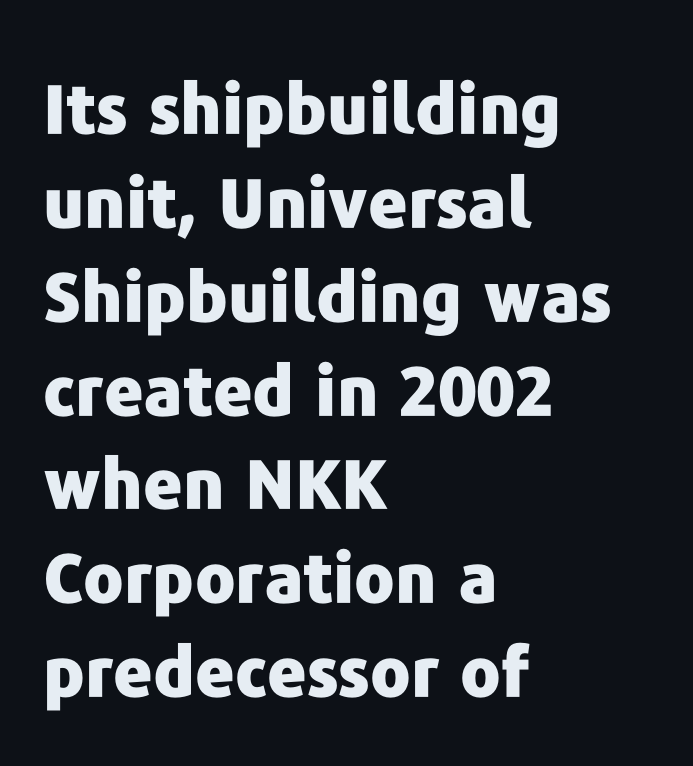
{"serif": "no", "italic": "no", "bold": "yes", "weight": "heavy", "width": "normal", "stroke_contrast": "low", "x_height": "medium", "monospaced": "no", "underline": "no", "align": "left", "line_spacing": "normal", "line_spacing_ratio": 1.38, "letter_spacing": "normal", "letter_spacing_em": 0.0, "glyph_px": 68}
